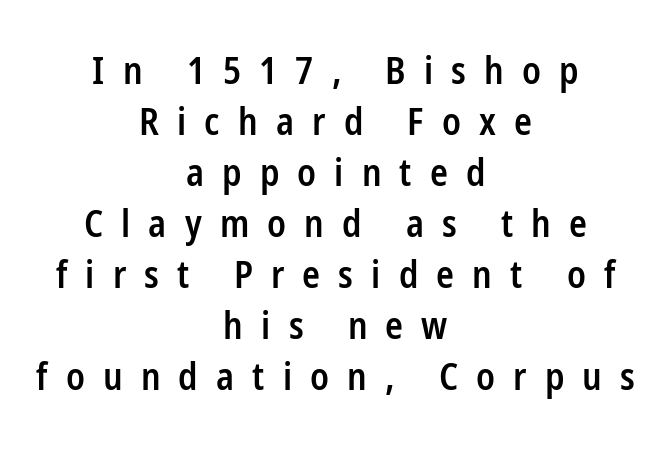
The image shows 37 px semibold, condensed sans-serif type, upright; set centered, normal line spacing (1.38x), unusually wide letter spacing (+0.49 em), not underlined; low stroke contrast and a medium x-height.
